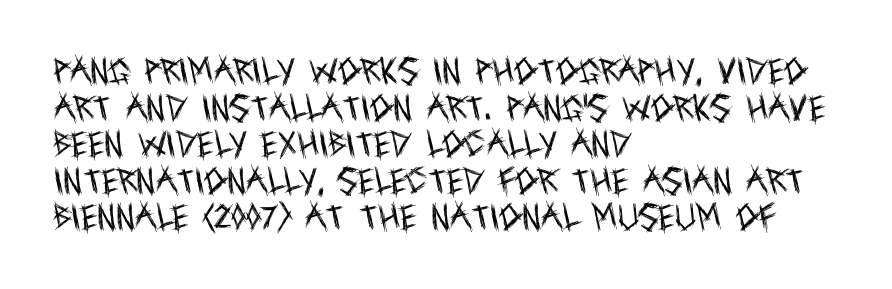
Ink coverage per letter is moderate at most. Is this a fixed-width face? No — the glyphs have proportional, varying widths. The typeface chosen for these lines omits serifs. Vertically, the passage feels balanced, rows spaced as you'd expect. Reading down the block, your eye returns to a fixed left position each line. Do the letters lean? They stand straight.
